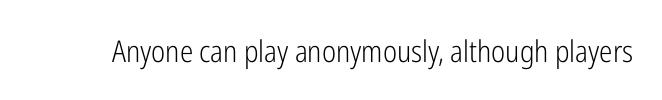
Think of a printed novel: that variable character pitch is what you see here. Italic: no, the glyphs are upright roman. The specimen omits any rule beneath the text block's lines. Compared with a typical body face, this is equally light or lighter still.
